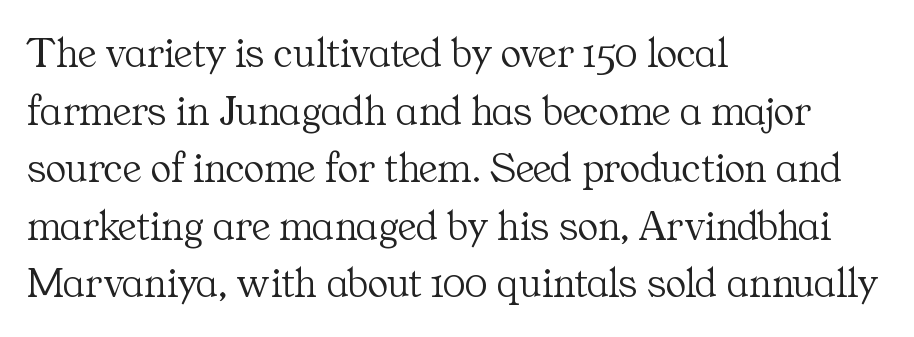
{"serif": "yes", "italic": "no", "bold": "no", "weight": "light", "width": "normal", "stroke_contrast": "medium", "x_height": "medium", "monospaced": "no", "underline": "no", "align": "left", "line_spacing": "normal", "line_spacing_ratio": 1.34, "letter_spacing": "normal", "letter_spacing_em": 0.0, "glyph_px": 43}
